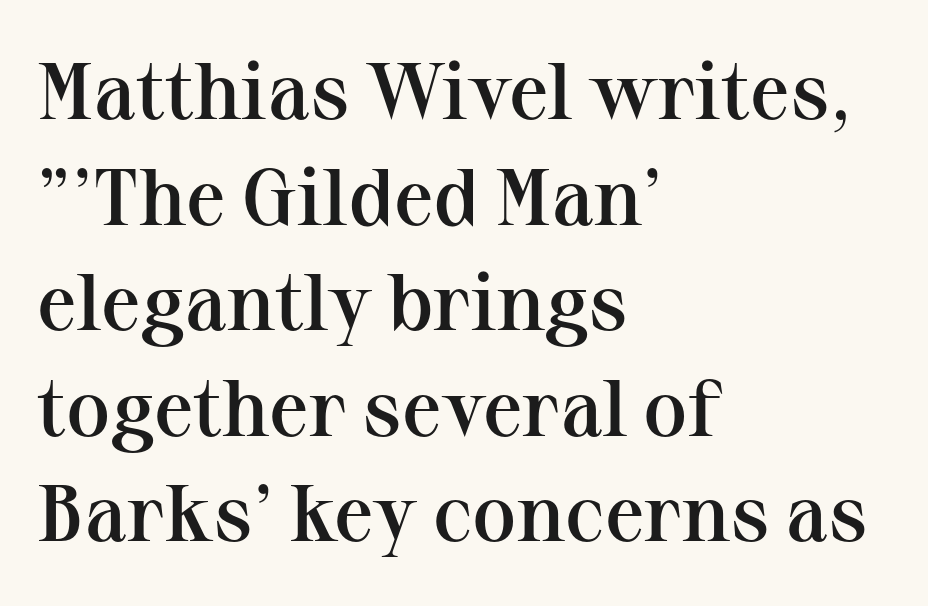
The typesetter chose a ragged-right arrangement here. The glyphs have the mass of a demibold cut, below bold. Is this a fixed-width face? No — the glyphs have proportional, varying widths. Descenders are the only things crossing below the line. Every stem runs plumb, perpendicular to the baseline. Compared with typical body copy, the letter spacing here is the same.
